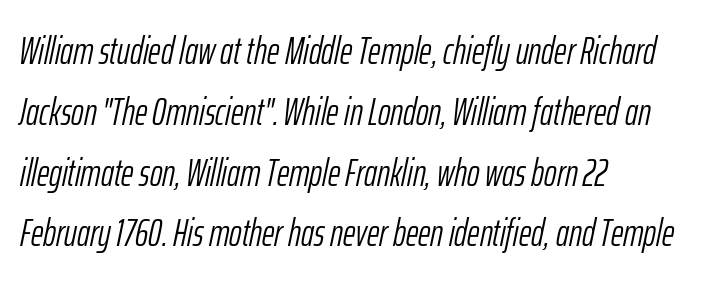
{"italic": "yes", "lean": "right", "slant_degrees": 12, "bold": "no", "weight": "light", "width": "condensed", "stroke_contrast": "low", "x_height": "medium", "monospaced": "no", "underline": "no", "align": "left", "line_spacing": "normal", "line_spacing_ratio": 1.6, "letter_spacing": "normal", "letter_spacing_em": 0.0, "glyph_px": 38}
